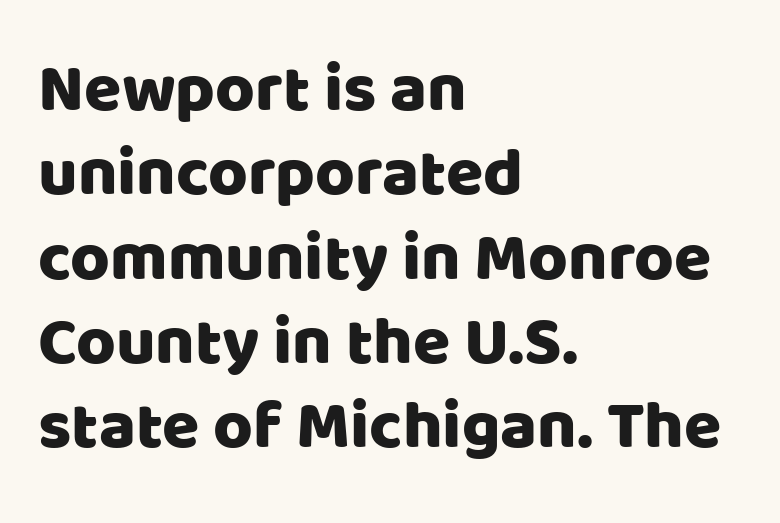
Q: Is the text italic (slanted)? A: No, it is upright.
Q: Is the typeface a serif or a sans-serif typeface? A: Sans-serif.
Q: Is the text underlined? A: No.
Q: How is the paragraph aligned? A: Left-aligned.
Q: Is the spacing between letters normal or unusually wide? A: Normal.
Q: Width (condensed, normal, or wide)? A: Normal.
Q: Stroke contrast? A: Low.
Q: x-height? A: Large.
Q: Monospaced? A: No.
